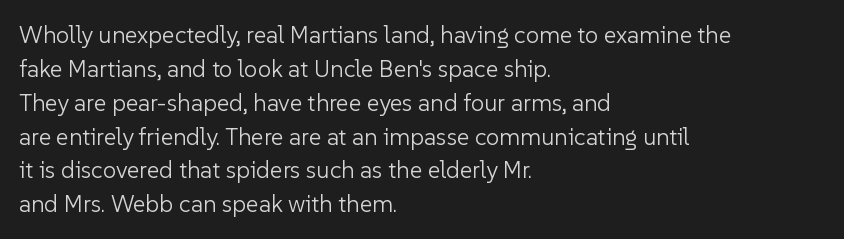
Q: Is the text bold? A: No.
Q: Is the text italic (slanted)? A: No, it is upright.
Q: Is the text underlined? A: No.
Q: How is the paragraph aligned? A: Left-aligned.
Q: Is the spacing between letters normal or unusually wide? A: Normal.
Q: Is the spacing between lines tight, normal or loose? A: Normal.
